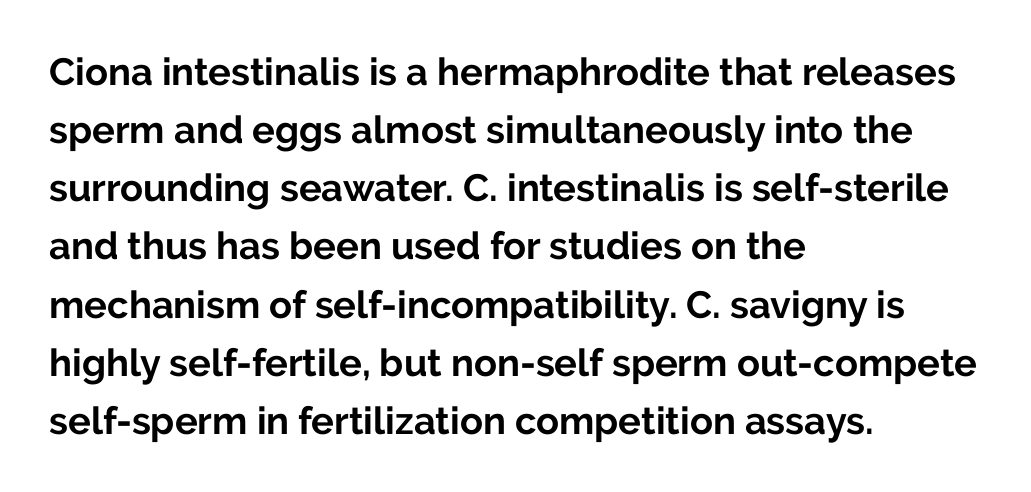
The passage shown is not underscored anywhere. This sample uses a sans-serif face. Upright lettering throughout. Typeset ragged right — the left edge is the straight one.
